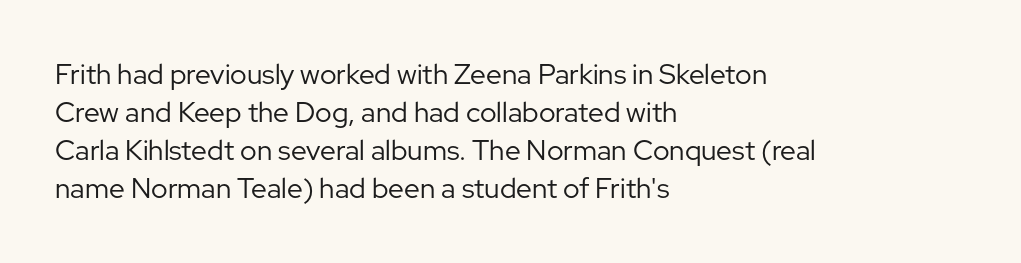
The face used here is rendered with its standard letterfit. Every character sits straight up, as roman type does. Baseline-to-baseline distance is the conventional proportion of letter height. These glyphs show unthickened strokes, regular width or finer. This is sans-serif lettering, the kind often seen on screens and signage. Check the space under the baseline: it is left empty.
